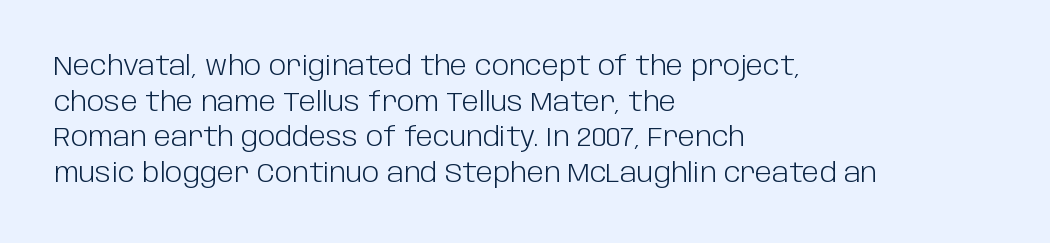
The image shows 26 px text type, upright; set left-aligned, normal line spacing (1.37x), normal letter spacing, not underlined.
